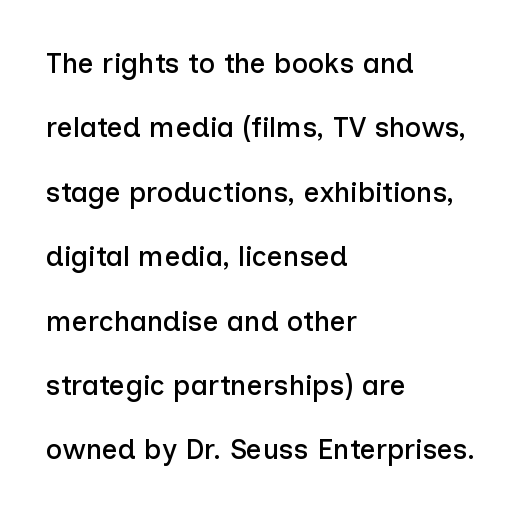
Unmarked baselines from the first word to the last. One-word summary of the alignment: left. You could not count columns in this text — the font is proportionally spaced. How are the letters spaced? Ordinarily, with no added tracking. The letters carry no serifs — their stems end cleanly without finishing strokes. Airy leading.
